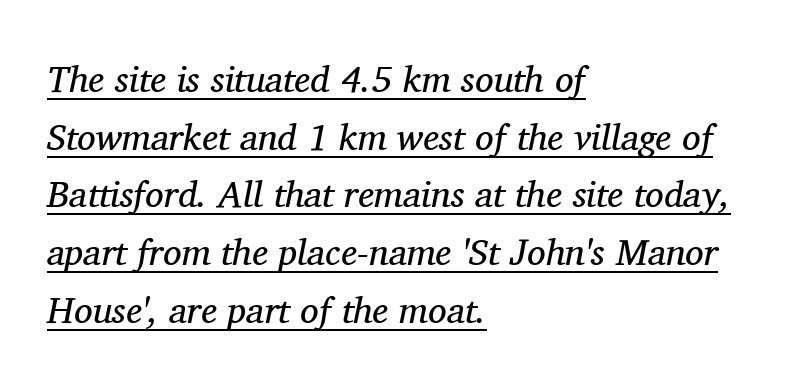
Reading down the column, the eye jumps a familiar distance to each next line. These lines are rendered in a variable-pitch font. Is the letter spacing exaggerated? No — it looks like the ordinary default. The typography opts for an oblique posture over an upright one. The rendering anchors every line to the left-hand side. This is underlined copy, the kind a proofreader might mark for attention.
